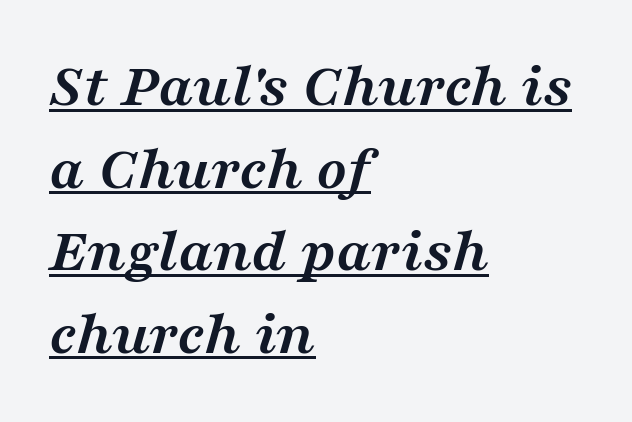
Each glyph is drawn with heavy, bold strokes. The specimen includes a rule beneath the text block's lines. Serifs: yes, visible at the terminals of the letterforms. The rendering uses natural spacing where letterforms have individual widths. The lettering tilts uniformly, giving the passage an italic look.
